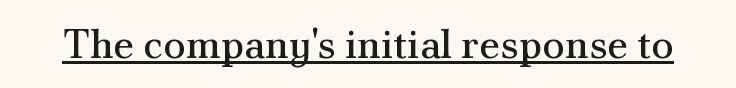
Posture: vertical. You could call the tracking neutral — neither tight nor loose. Letters have the restrained weight of plain body copy at most. The rendering uses natural spacing where letterforms have individual widths.
